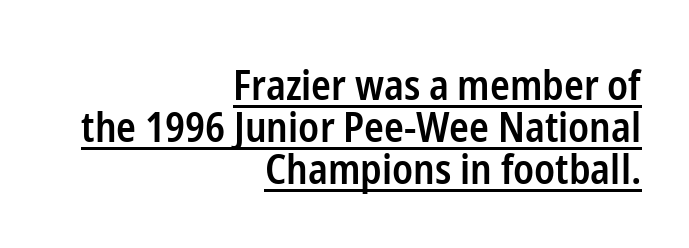
The letters sit at their default tracking, neither squeezed nor spread. The font's upright variant was chosen for this text. Summary of weight: moderately heavy, a semibold. One glance says dense: line gaps are narrower than usual. Proportional: the letters do not fall into vertical columns.
